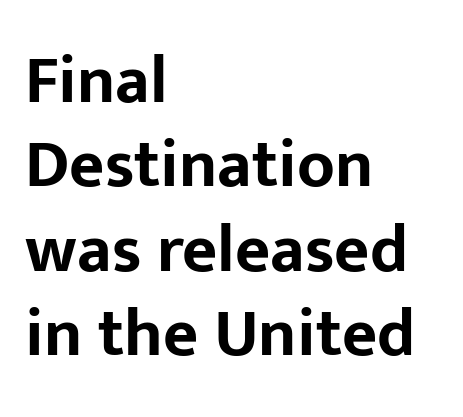
{"serif": "no", "italic": "no", "bold": "yes", "weight": "bold", "width": "normal", "stroke_contrast": "low", "x_height": "medium", "monospaced": "no", "underline": "no", "align": "left", "line_spacing_ratio": 1.24, "letter_spacing": "normal", "letter_spacing_em": 0.0, "glyph_px": 68}
